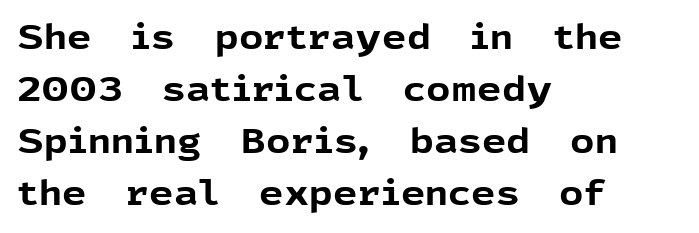
The image shows 34 px bold sans-serif type, upright; set left-aligned, normal line spacing (1.53x), normal letter spacing, not underlined; a medium x-height.
